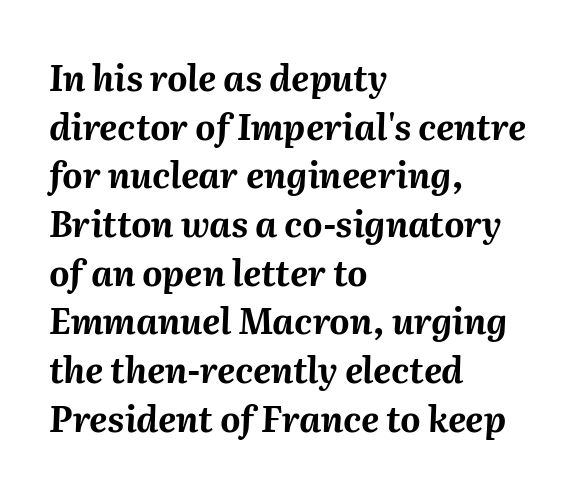
Q: Is the text bold? A: Yes.
Q: Is the text italic (slanted)? A: Yes, it leans right by about 2 degrees.
Q: Is the text underlined? A: No.
Q: How is the paragraph aligned? A: Left-aligned.
Q: Is the spacing between letters normal or unusually wide? A: Normal.
Q: Is the spacing between lines tight, normal or loose? A: Normal.
Q: Width (condensed, normal, or wide)? A: Normal.
Q: Stroke contrast? A: Medium.
Q: x-height? A: Medium.
Q: Monospaced? A: No.
